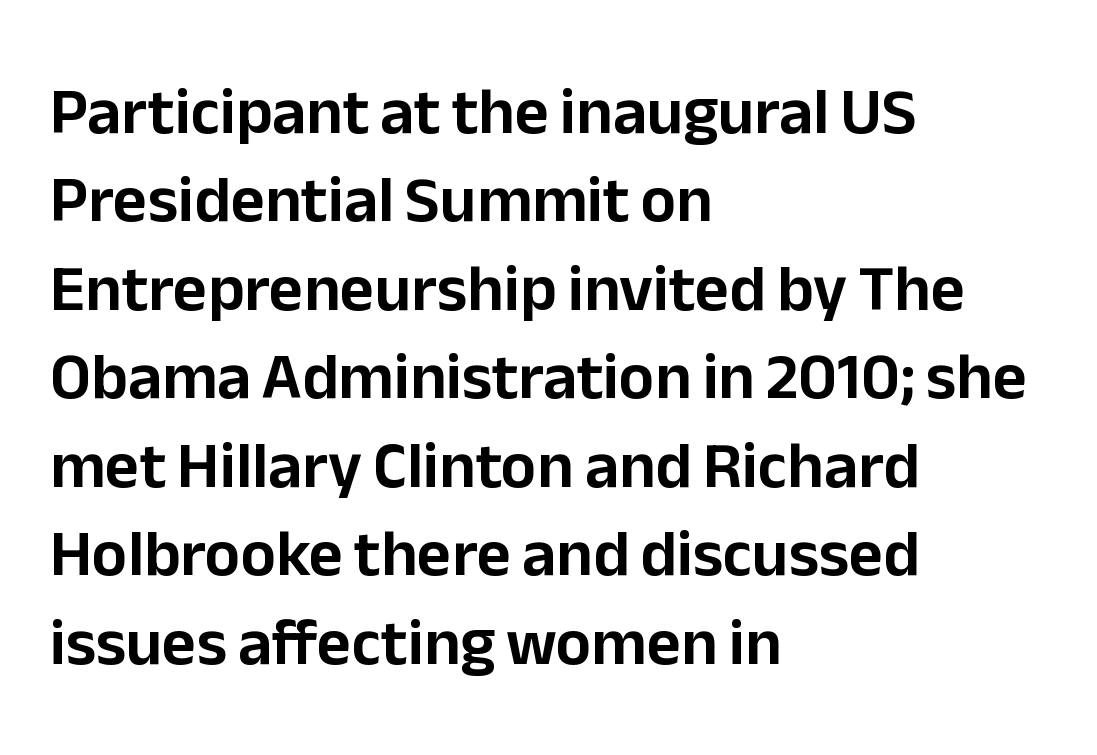
{"serif": "no", "italic": "no", "width": "normal", "stroke_contrast": "low", "x_height": "medium", "monospaced": "no", "underline": "no", "align": "left", "line_spacing": "normal", "line_spacing_ratio": 1.34, "letter_spacing": "normal", "letter_spacing_em": 0.0, "glyph_px": 66}
